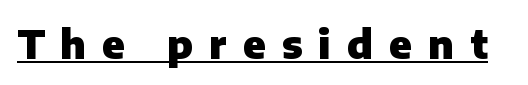
The image shows 40 px heavy sans-serif type, upright; set unusually wide letter spacing (+0.4 em), underlined; low stroke contrast and a medium x-height.
